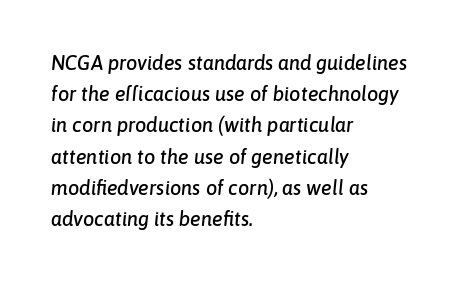
Q: Is the text italic (slanted)? A: Yes, it leans right by about 6 degrees.
Q: Is the text underlined? A: No.
Q: How is the paragraph aligned? A: Left-aligned.
Q: Is the spacing between letters normal or unusually wide? A: Normal.
Q: Is the spacing between lines tight, normal or loose? A: Normal.
